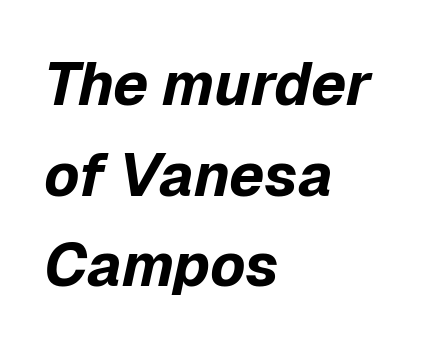
Q: Is the text bold? A: Yes.
Q: Is the text italic (slanted)? A: Yes, it leans right by about 12 degrees.
Q: Is the text underlined? A: No.
Q: How is the paragraph aligned? A: Left-aligned.
Q: Is the spacing between letters normal or unusually wide? A: Normal.
Q: Is the spacing between lines tight, normal or loose? A: Normal.
Q: Width (condensed, normal, or wide)? A: Normal.
Q: Stroke contrast? A: Low.
Q: x-height? A: Medium.
Q: Monospaced? A: No.
